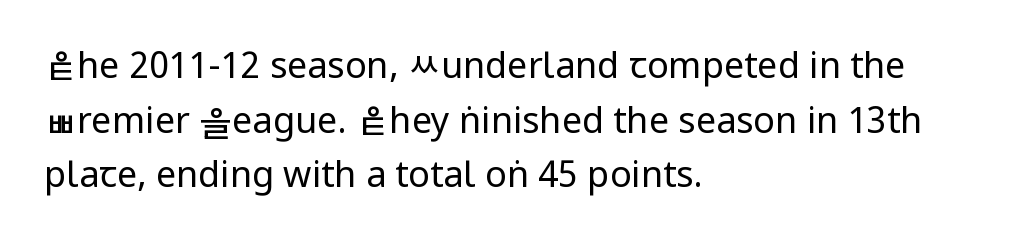
When letters stand straight like this, we call the style roman or upright. You could not count columns in this text — the font is proportionally spaced. Compared with typical body copy, the letter spacing here is the same. The passage shown is not underscored anywhere. The strokes are not fattened; the text isn't bold.
